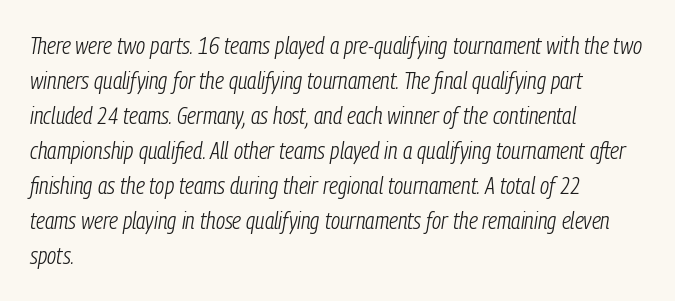
{"italic": "yes", "lean": "right", "slant_degrees": 9, "bold": "no", "underline": "no", "align": "left", "line_spacing": "normal", "line_spacing_ratio": 1.46, "letter_spacing": "normal", "letter_spacing_em": 0.0, "glyph_px": 24}
